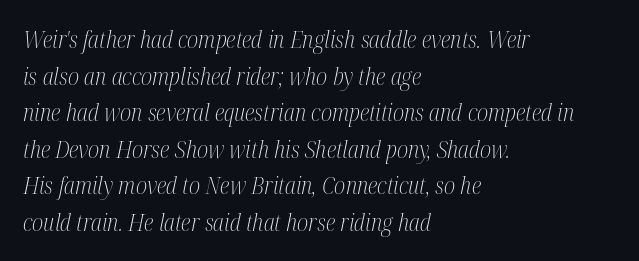
{"italic": "yes", "lean": "right", "slant_degrees": 12, "bold": "no", "underline": "no", "align": "left", "line_spacing": "normal", "line_spacing_ratio": 1.59, "letter_spacing": "normal", "letter_spacing_em": 0.0, "glyph_px": 23}
